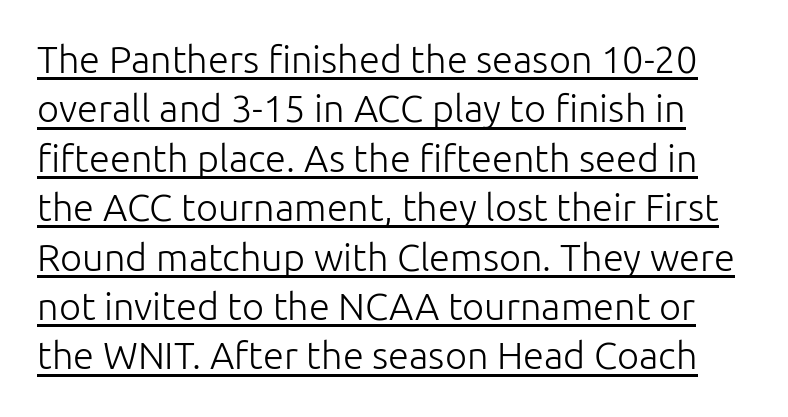
You can tell from the bare stems that sans-serif type was used. The rows are spaced the way most documents space them. Is this a fixed-width face? No — the glyphs have proportional, varying widths. A baseline rule has been typeset under these characters. Unlike italic type, these characters show no tilt at all.
